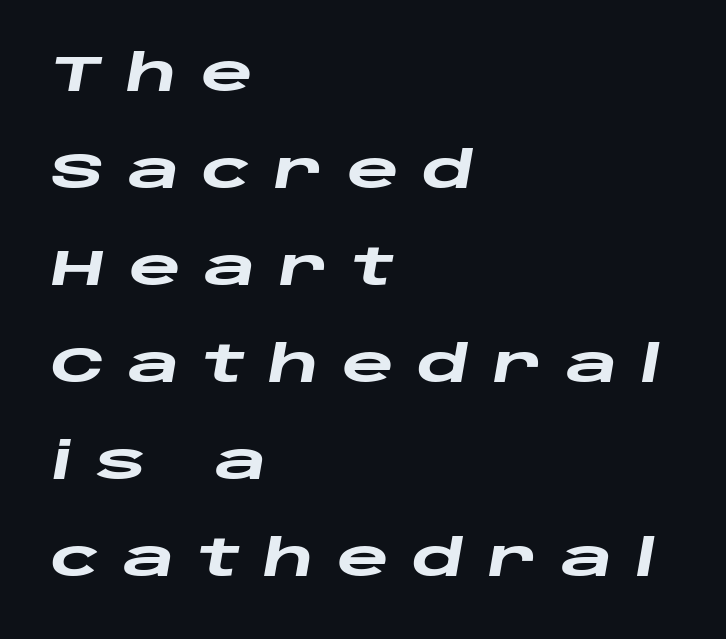
{"italic": "yes", "lean": "right", "slant_degrees": 10, "bold": "yes", "weight": "heavy", "width": "wide", "stroke_contrast": "low", "x_height": "large", "monospaced": "no", "underline": "no", "align": "left", "line_spacing": "loose", "line_spacing_ratio": 1.94, "letter_spacing": "wide", "letter_spacing_em": 0.47, "glyph_px": 50}
